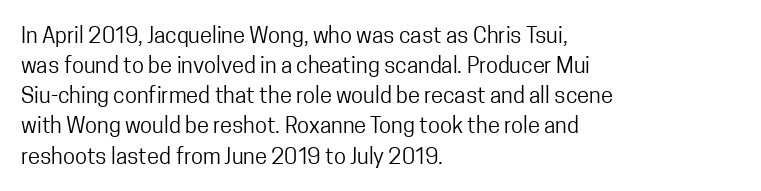
Q: Is the text bold? A: No.
Q: Is the text italic (slanted)? A: No, it is upright.
Q: Is the text underlined? A: No.
Q: How is the paragraph aligned? A: Left-aligned.
Q: Is the spacing between letters normal or unusually wide? A: Normal.
Q: Is the spacing between lines tight, normal or loose? A: Normal.
